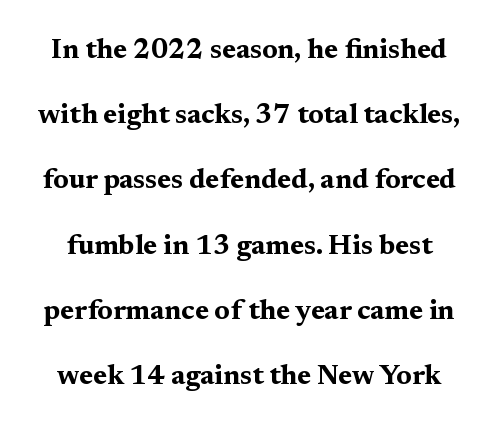
The image shows 28 px bold, wide serif type, upright; set loose line spacing (2.33x), normal letter spacing, not underlined; medium stroke contrast and a medium x-height.
